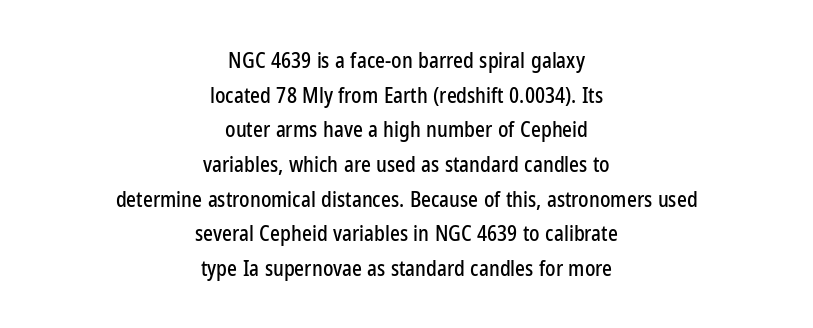
Q: Is the text italic (slanted)? A: No, it is upright.
Q: Is the text underlined? A: No.
Q: How is the paragraph aligned? A: Centered.
Q: Is the spacing between letters normal or unusually wide? A: Normal.
Q: Is the spacing between lines tight, normal or loose? A: Normal.
